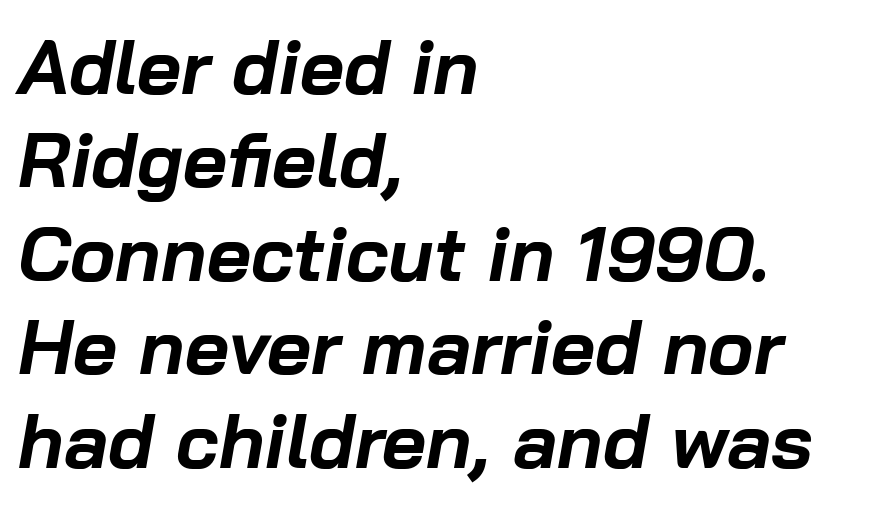
The image shows 76 px bold type, italic (leaning right); set left-aligned, line spacing 1.23x, normal letter spacing, not underlined; low stroke contrast and a medium x-height.
